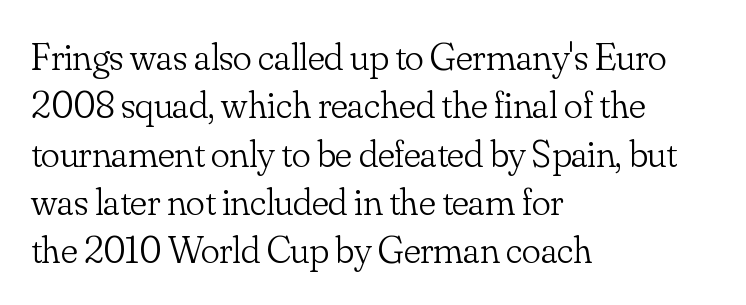
The tracking reads as untouched default to a designer's eye. You could not count columns in this text — the font is proportionally spaced. When letters stand straight like this, we call the style roman or upright. Classification — serif.
